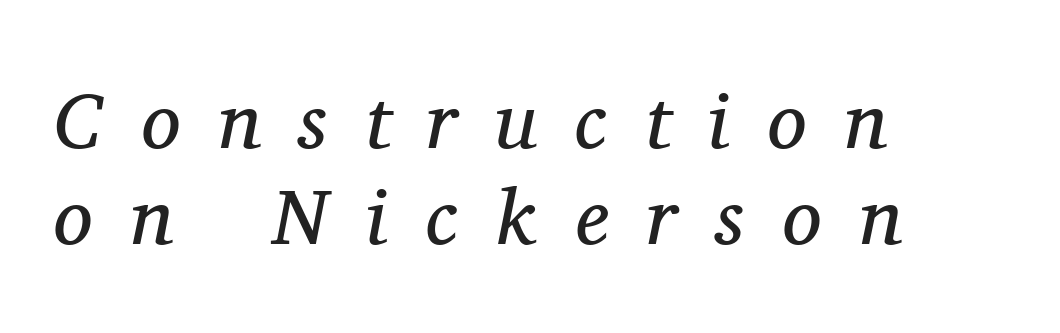
{"serif": "yes", "italic": "yes", "lean": "right", "slant_degrees": 11, "bold": "no", "weight": "regular", "width": "normal", "stroke_contrast": "medium", "x_height": "medium", "monospaced": "no", "underline": "no", "align": "left", "line_spacing_ratio": 1.22, "letter_spacing": "wide", "letter_spacing_em": 0.48, "glyph_px": 79}
